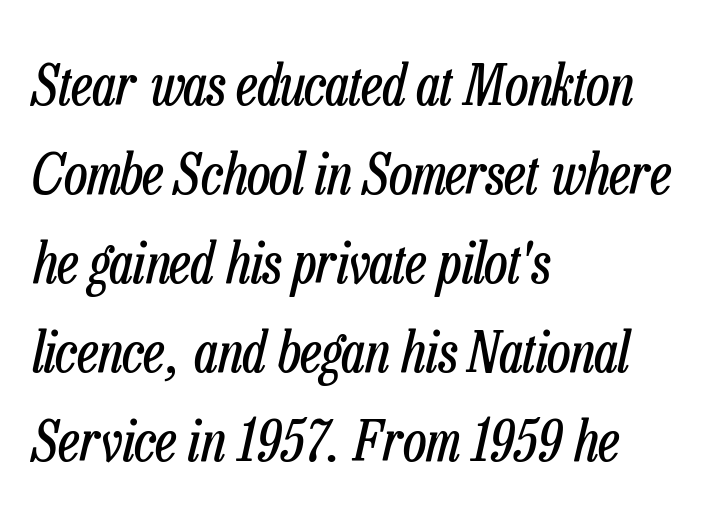
Q: Is the text bold? A: No.
Q: Is the text italic (slanted)? A: Yes, it leans right by about 13 degrees.
Q: Is the text underlined? A: No.
Q: How is the paragraph aligned? A: Left-aligned.
Q: Is the spacing between letters normal or unusually wide? A: Normal.
Q: Is the spacing between lines tight, normal or loose? A: Normal.
Q: Width (condensed, normal, or wide)? A: Condensed.
Q: Stroke contrast? A: Low.
Q: x-height? A: Medium.
Q: Monospaced? A: No.
